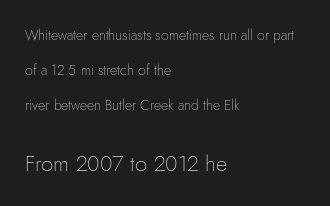
The image shows 22 px text type, upright; set left-aligned, loose line spacing (2.49x), normal letter spacing, not underlined; the second (bottom) block is 1.57x larger.
